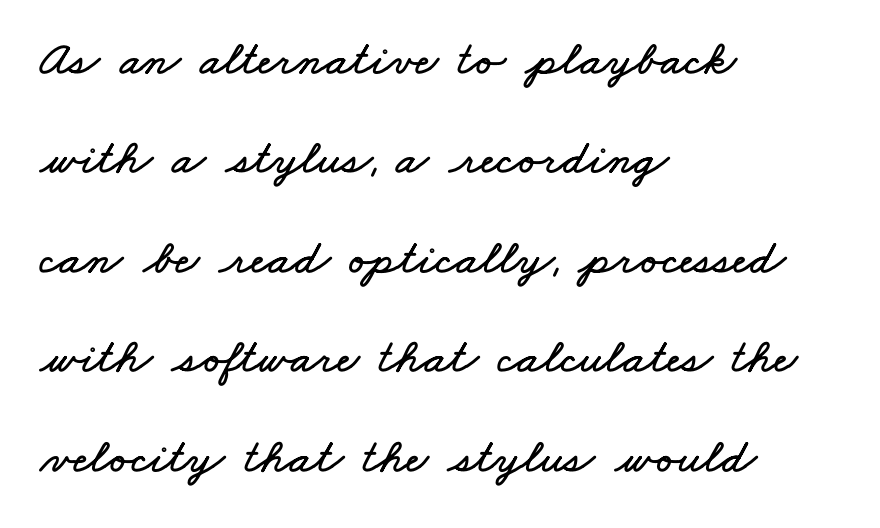
Q: Is the text underlined? A: No.
Q: How is the paragraph aligned? A: Left-aligned.
Q: Is the spacing between letters normal or unusually wide? A: Normal.
Q: Is the spacing between lines tight, normal or loose? A: Loose.
Q: Width (condensed, normal, or wide)? A: Wide.
Q: Stroke contrast? A: Low.
Q: x-height? A: Small.
Q: Monospaced? A: No.
